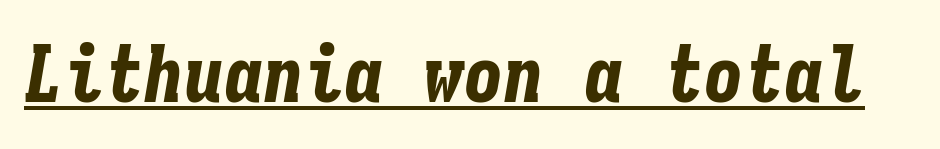
The image shows 80 px bold, condensed type, italic (leaning right), monospaced; set normal letter spacing, underlined; low stroke contrast and a medium x-height.
